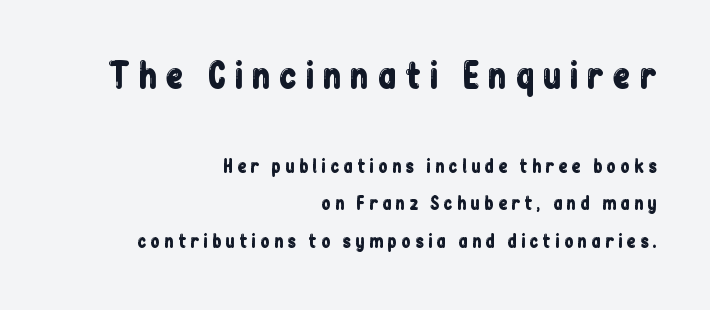
Has an underline been added? It has not. The lettering holds an erect, upright posture throughout. Is the block centered? No — it sits flush against the right margin. Note the varied advance widths — an 'i' is clearly narrower than an 'm'. This rendering employs a face without finishing strokes, i.e., a sans-serif.
